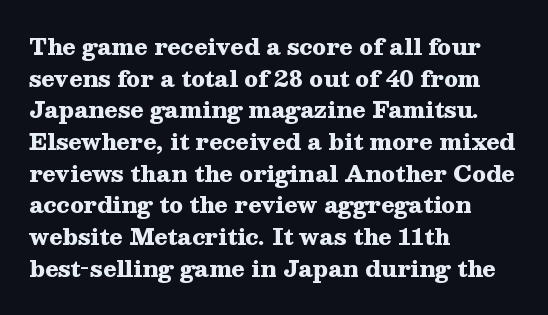
{"italic": "no", "bold": "yes", "underline": "no", "align": "left", "line_spacing": "normal", "line_spacing_ratio": 1.44, "letter_spacing": "normal", "letter_spacing_em": 0.0, "glyph_px": 22}
